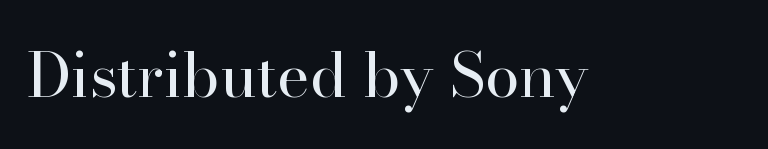
Q: Is the text bold? A: No.
Q: Is the text italic (slanted)? A: No, it is upright.
Q: Is the typeface a serif or a sans-serif typeface? A: Serif.
Q: Is the text underlined? A: No.
Q: Is the spacing between letters normal or unusually wide? A: Normal.
Q: Width (condensed, normal, or wide)? A: Normal.
Q: Stroke contrast? A: High.
Q: x-height? A: Small.
Q: Monospaced? A: No.
